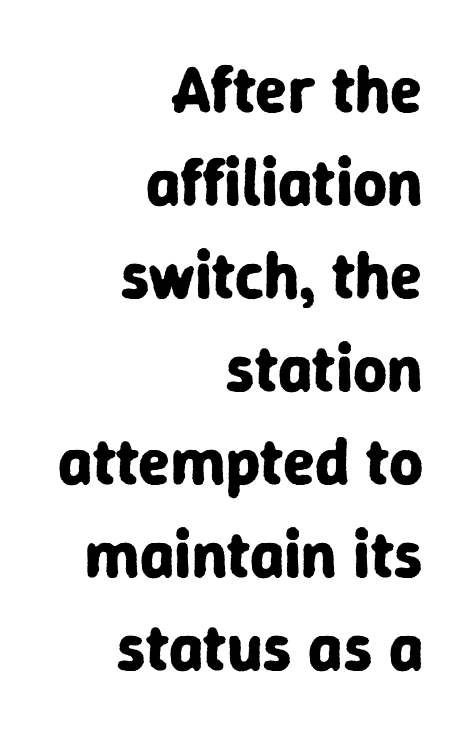
{"serif": "no", "italic": "no", "bold": "yes", "weight": "bold", "width": "normal", "stroke_contrast": "low", "x_height": "medium", "monospaced": "no", "underline": "no", "align": "right", "line_spacing": "normal", "line_spacing_ratio": 1.41, "letter_spacing": "normal", "letter_spacing_em": 0.0, "glyph_px": 66}
